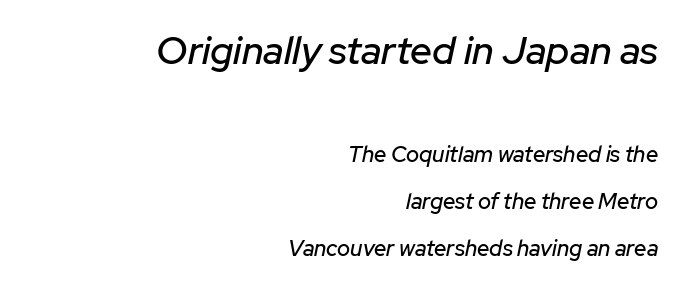
The block sitting higher on the canvas is the one with enlarged characters. Slant detected: the letters are inclined. Is there much room between lines? Yes — plenty of vertical air separates them. Letters rest on an invisible, unmarked baseline. Note the varied advance widths — an 'i' is clearly narrower than an 'm'.
